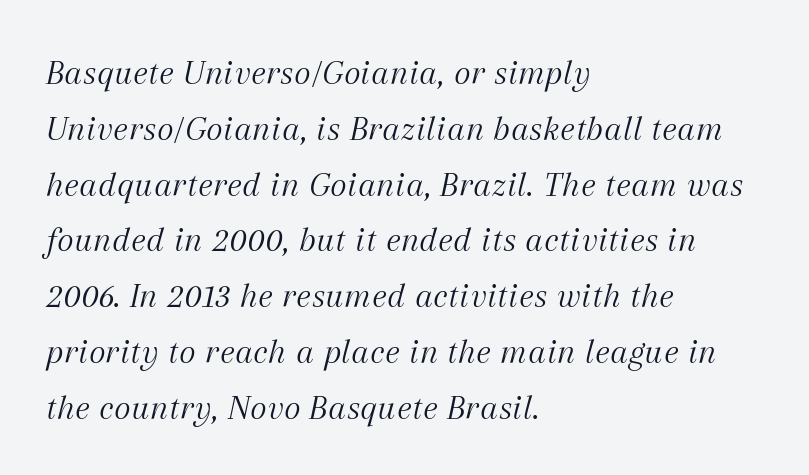
The image shows 36 px light serif type, italic (leaning right); set left-aligned, normal line spacing (1.55x), normal letter spacing, not underlined; medium stroke contrast and a medium x-height.
